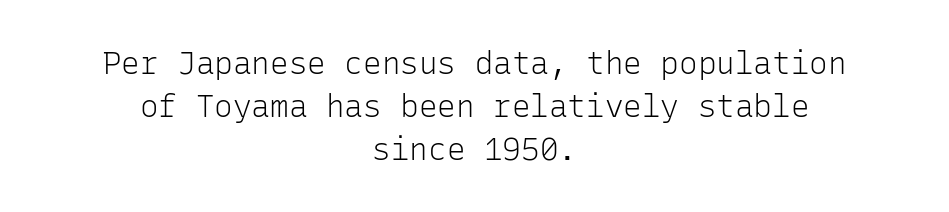
Q: Is the text bold? A: No.
Q: Is the text italic (slanted)? A: No, it is upright.
Q: Is the typeface a serif or a sans-serif typeface? A: Sans-serif.
Q: Is the text underlined? A: No.
Q: How is the paragraph aligned? A: Centered.
Q: Is the spacing between letters normal or unusually wide? A: Normal.
Q: Is the spacing between lines tight, normal or loose? A: Normal.
Q: Width (condensed, normal, or wide)? A: Normal.
Q: Stroke contrast? A: Low.
Q: x-height? A: Medium.
Q: Monospaced? A: Yes.
